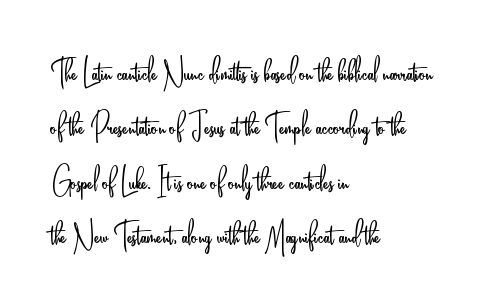
Q: Is the text bold? A: No.
Q: Is the typeface a serif or a sans-serif typeface? A: Sans-serif.
Q: Is the text underlined? A: No.
Q: How is the paragraph aligned? A: Left-aligned.
Q: Is the spacing between letters normal or unusually wide? A: Normal.
Q: Is the spacing between lines tight, normal or loose? A: Normal.
Q: Width (condensed, normal, or wide)? A: Condensed.
Q: Stroke contrast? A: Low.
Q: x-height? A: Small.
Q: Monospaced? A: No.
